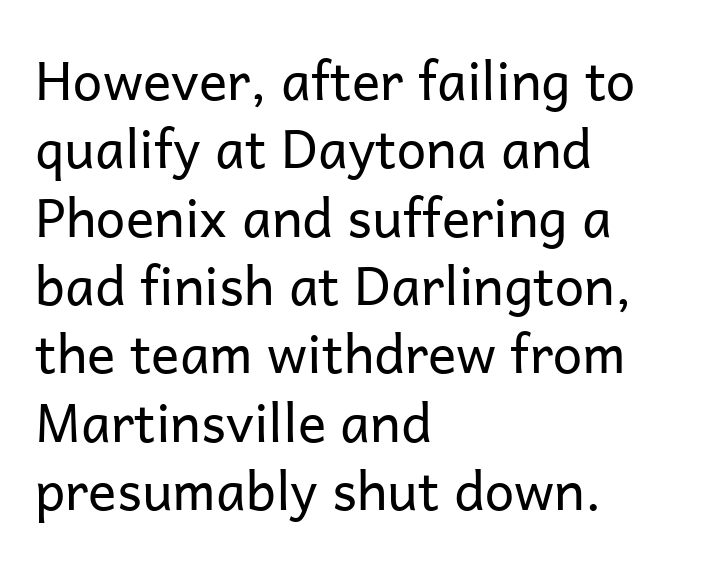
{"serif": "no", "italic": "no", "bold": "no", "weight": "regular", "width": "normal", "stroke_contrast": "low", "x_height": "medium", "monospaced": "no", "underline": "no", "align": "left", "line_spacing": "normal", "line_spacing_ratio": 1.29, "letter_spacing": "normal", "letter_spacing_em": 0.0, "glyph_px": 53}
